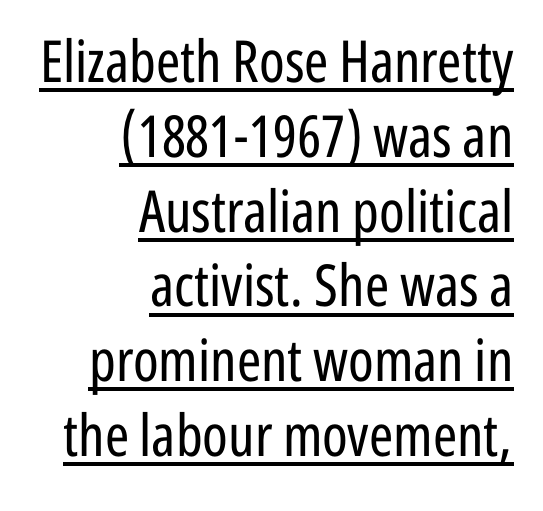
{"serif": "no", "italic": "no", "bold": "no", "weight": "regular", "width": "condensed", "stroke_contrast": "low", "x_height": "medium", "monospaced": "no", "underline": "yes", "align": "right", "line_spacing": "normal", "line_spacing_ratio": 1.29, "letter_spacing": "normal", "letter_spacing_em": 0.0, "glyph_px": 58}
